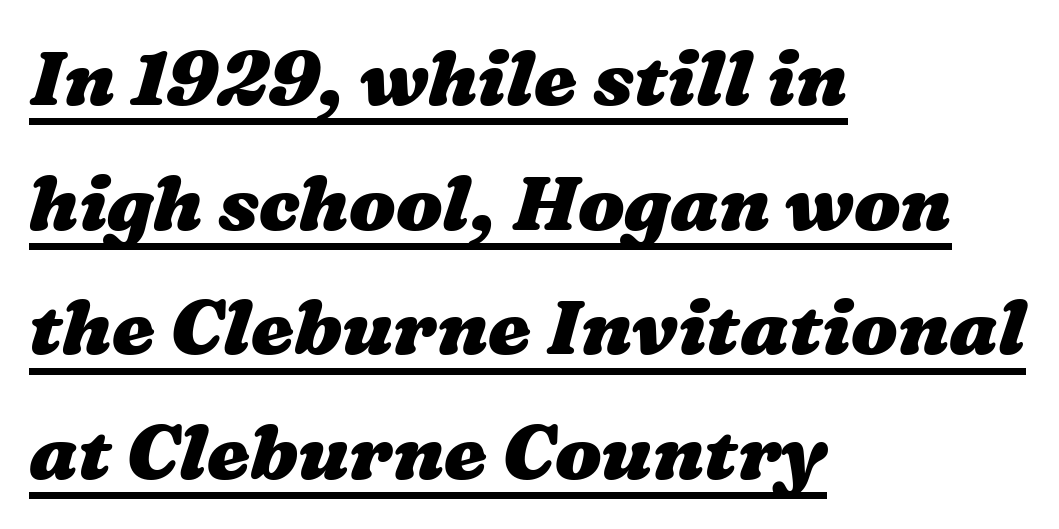
The rendering uses natural spacing where letterforms have individual widths. Typographic density is high because the face is bold. Regular leading. Underline: present.
